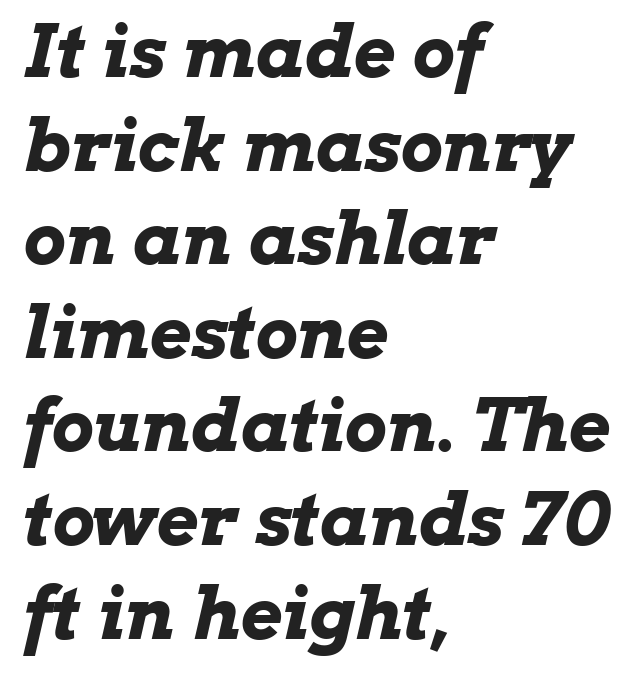
The image shows 72 px bold, wide type, italic (leaning right); set left-aligned, normal line spacing (1.3x), normal letter spacing, not underlined; low stroke contrast and a medium x-height.
